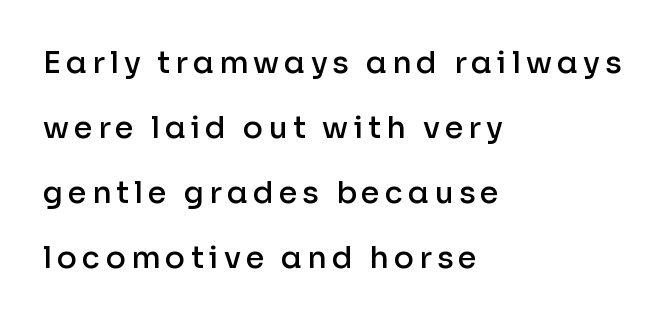
The image shows 30 px semibold sans-serif type, upright; set left-aligned, loose line spacing (2.17x), not underlined; low stroke contrast and a medium x-height.
